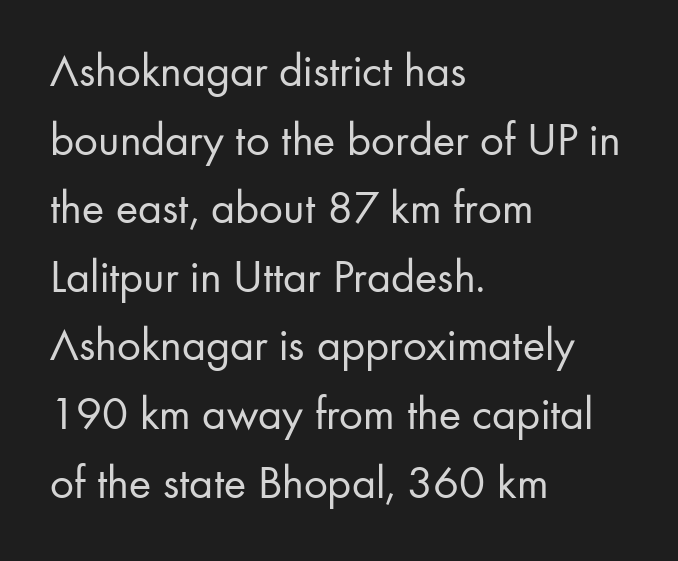
Look at the bottom of the vertical strokes: they stop flat, with no serifs. The passage shown has conventional tracking throughout. Weight: not bold — regular or lighter. A typesetter would call this proportional, since set widths differ per character. Notice how the passage keeps a crisp vertical edge on the left only.
